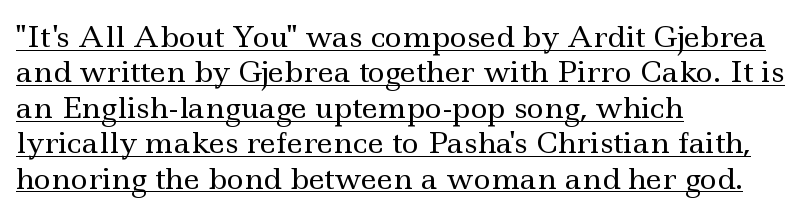
Q: Is the text bold? A: No.
Q: Is the text italic (slanted)? A: No, it is upright.
Q: Is the typeface a serif or a sans-serif typeface? A: Serif.
Q: Is the text underlined? A: Yes.
Q: How is the paragraph aligned? A: Left-aligned.
Q: Is the spacing between letters normal or unusually wide? A: Normal.
Q: Width (condensed, normal, or wide)? A: Wide.
Q: x-height? A: Small.
Q: Monospaced? A: No.
